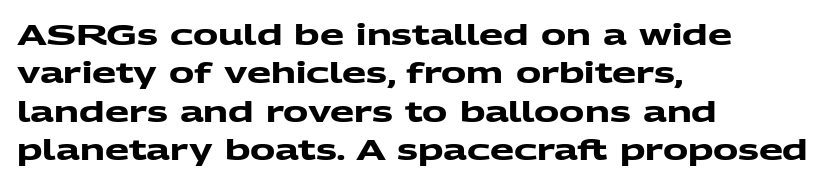
The image shows 28 px heavy, wide sans-serif type; set left-aligned, normal line spacing (1.37x), normal letter spacing, not underlined; medium stroke contrast and a medium x-height.
